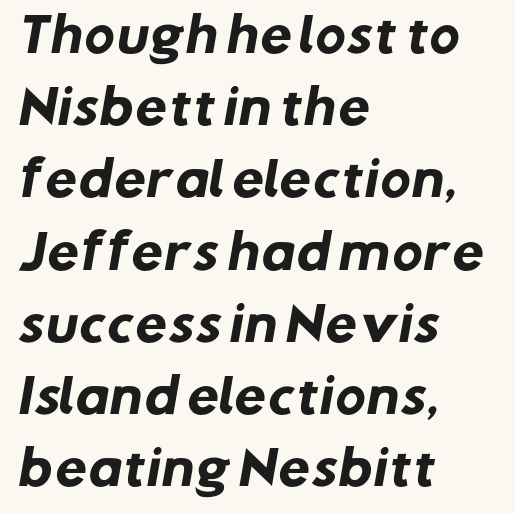
The image shows 46 px heavy sans-serif type; set left-aligned, normal line spacing (1.57x), normal letter spacing, not underlined; low stroke contrast and a medium x-height.
